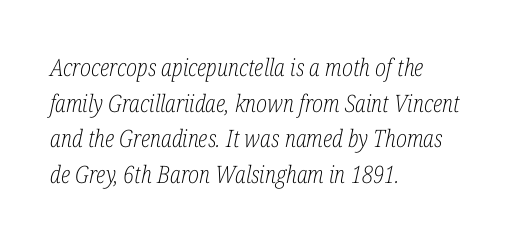
The image shows 24 px text type, italic (leaning right); set left-aligned, normal line spacing (1.48x), normal letter spacing, not underlined.
